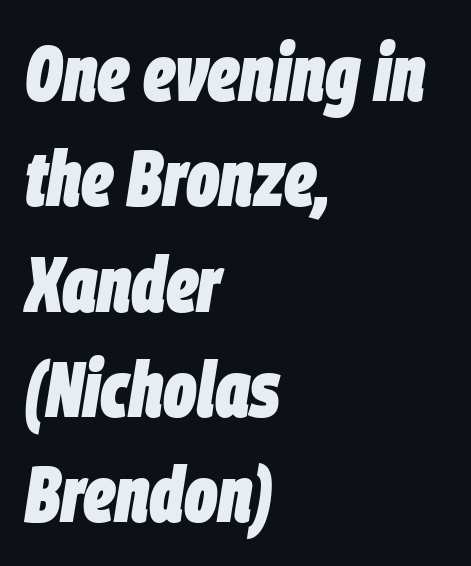
Q: Is the text bold? A: Yes.
Q: Is the text italic (slanted)? A: Yes, it leans right by about 9 degrees.
Q: Is the text underlined? A: No.
Q: How is the paragraph aligned? A: Left-aligned.
Q: Is the spacing between letters normal or unusually wide? A: Normal.
Q: Is the spacing between lines tight, normal or loose? A: Normal.
Q: Width (condensed, normal, or wide)? A: Condensed.
Q: Stroke contrast? A: Low.
Q: x-height? A: Large.
Q: Monospaced? A: No.
